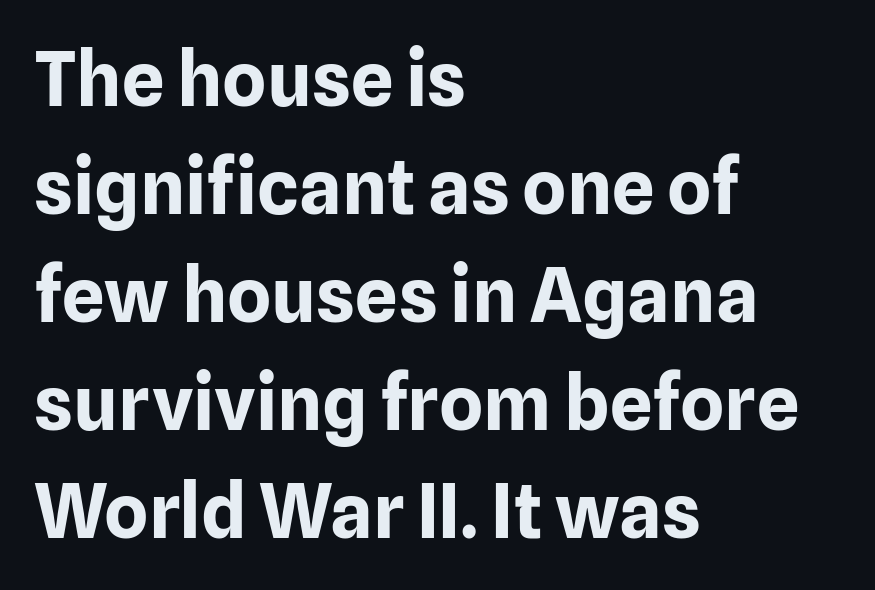
The image shows 75 px bold sans-serif type, upright; set left-aligned, normal line spacing (1.44x), normal letter spacing, not underlined; low stroke contrast and a medium x-height.
